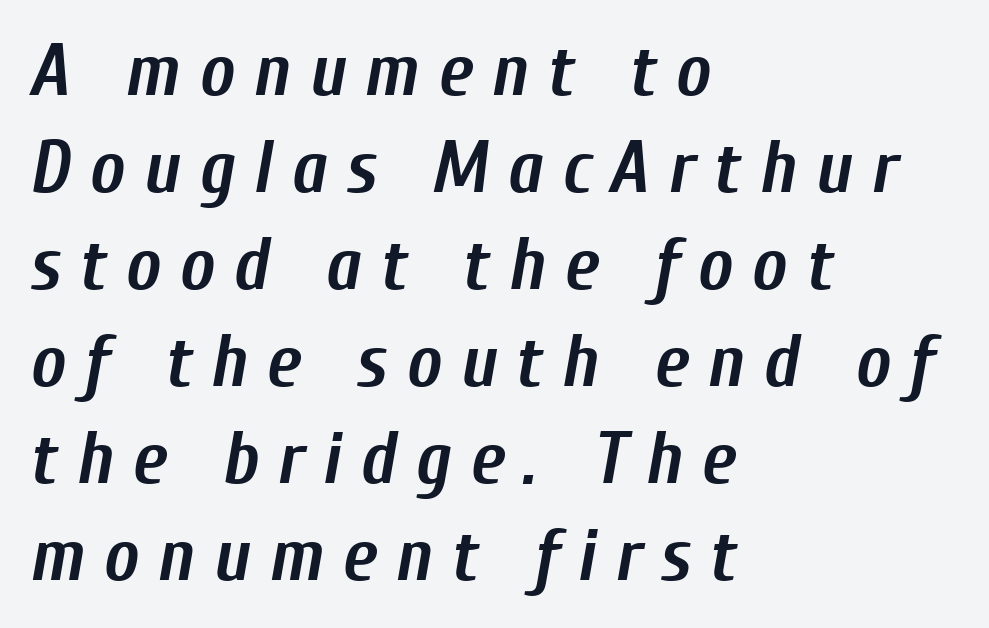
Q: Is the text bold? A: Yes.
Q: Is the text italic (slanted)? A: Yes, it leans right by about 10 degrees.
Q: Is the text underlined? A: No.
Q: How is the paragraph aligned? A: Left-aligned.
Q: Is the spacing between letters normal or unusually wide? A: Unusually wide.
Q: Is the spacing between lines tight, normal or loose? A: Normal.
Q: Width (condensed, normal, or wide)? A: Condensed.
Q: Stroke contrast? A: Low.
Q: x-height? A: Medium.
Q: Monospaced? A: No.
